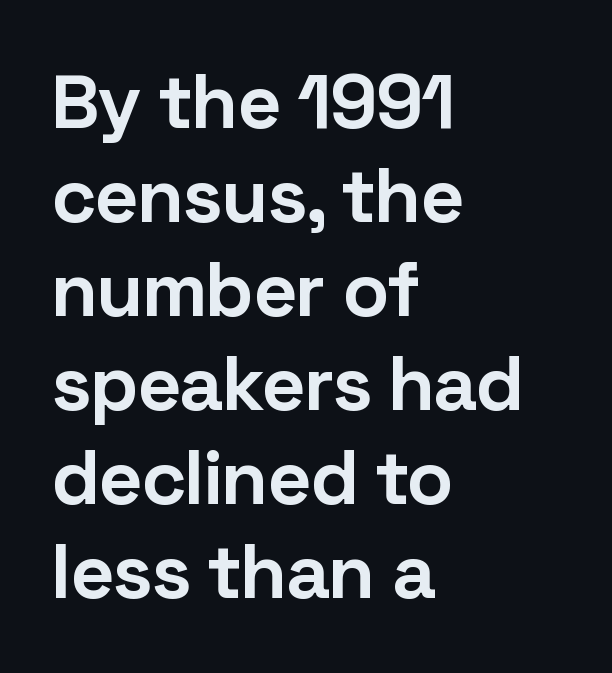
The image shows 77 px bold sans-serif type, upright; set left-aligned, line spacing 1.22x, normal letter spacing, not underlined; low stroke contrast and a medium x-height.
